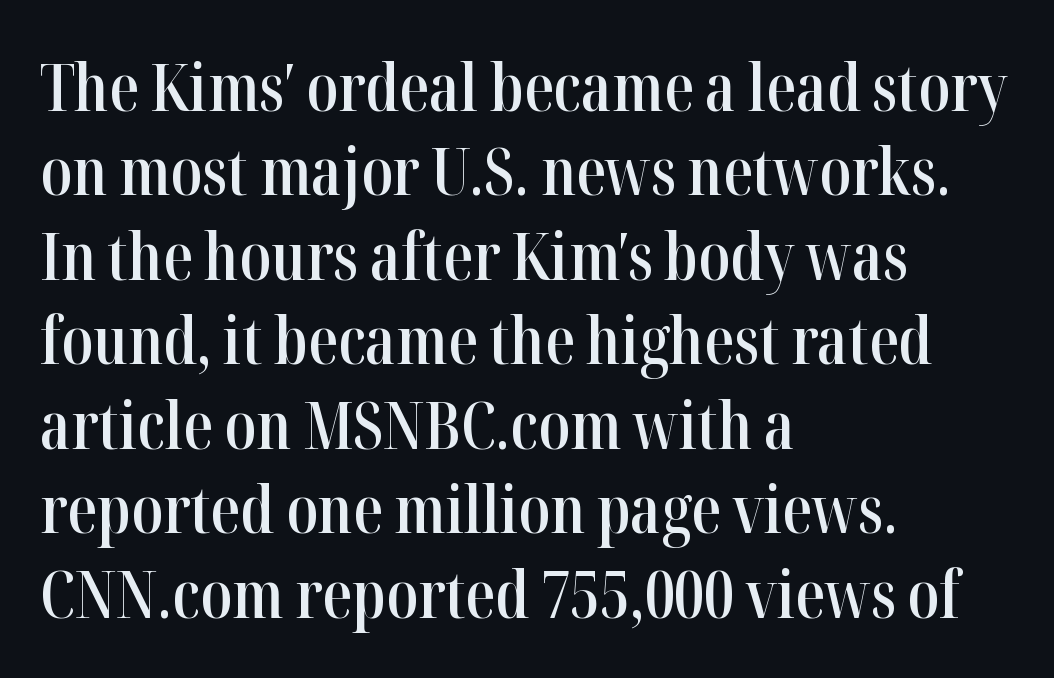
Rule under the text: the space is simply empty. The axis of the letterforms is exactly vertical. The font family rendered here belongs to the serif group. Vertically, the passage feels balanced, rows spaced as you'd expect. Emphasis by weight is partial: semibold.
